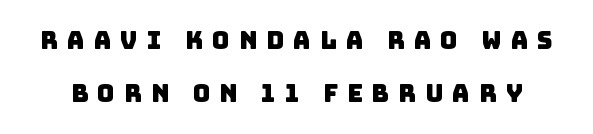
{"underline": "no", "line_spacing": "loose", "line_spacing_ratio": 2.19, "letter_spacing": "wide", "letter_spacing_em": 0.38, "glyph_px": 24}
